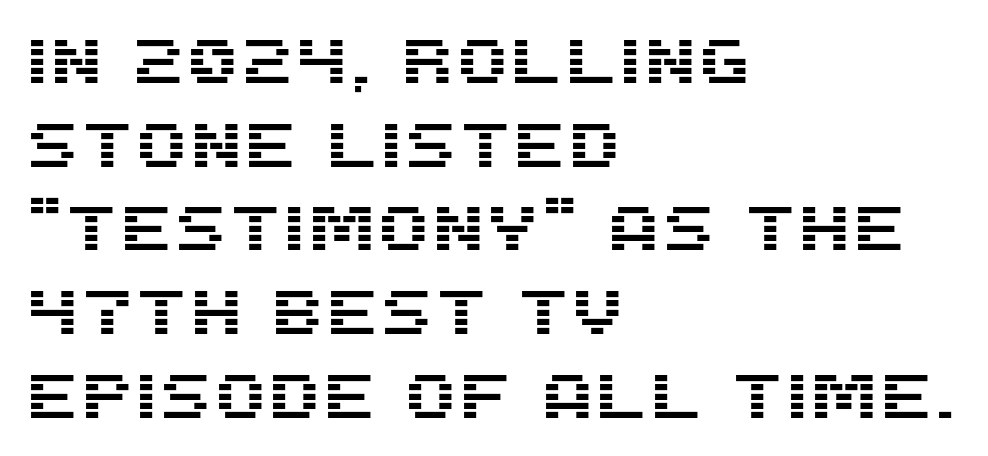
Q: Is the text italic (slanted)? A: No, it is upright.
Q: Is the typeface a serif or a sans-serif typeface? A: Sans-serif.
Q: Is the text underlined? A: No.
Q: How is the paragraph aligned? A: Left-aligned.
Q: Is the spacing between letters normal or unusually wide? A: Normal.
Q: Is the spacing between lines tight, normal or loose? A: Normal.
Q: Width (condensed, normal, or wide)? A: Normal.
Q: Stroke contrast? A: Medium.
Q: x-height? A: Large.
Q: Monospaced? A: No.
